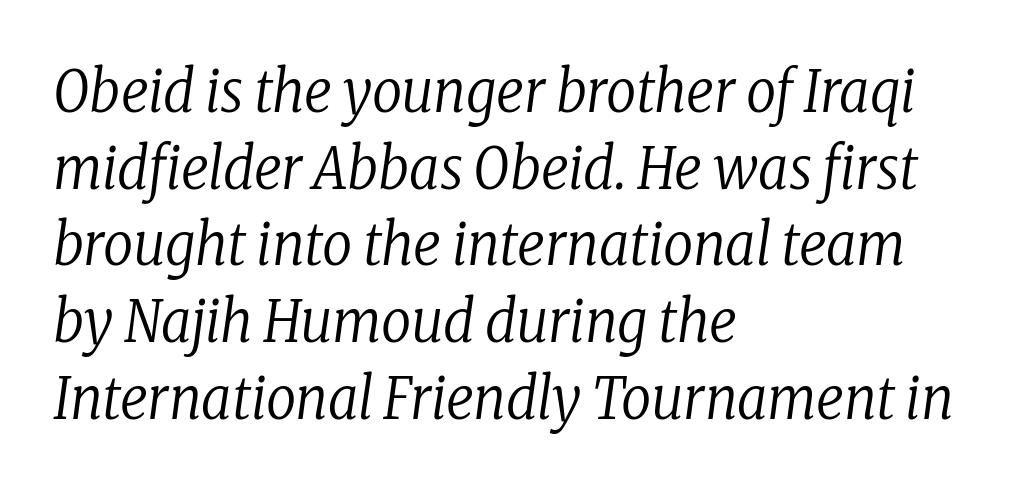
Q: Is the text bold? A: No.
Q: Is the text italic (slanted)? A: Yes, it leans right by about 8 degrees.
Q: Is the typeface a serif or a sans-serif typeface? A: Serif.
Q: Is the text underlined? A: No.
Q: How is the paragraph aligned? A: Left-aligned.
Q: Is the spacing between letters normal or unusually wide? A: Normal.
Q: Is the spacing between lines tight, normal or loose? A: Normal.
Q: Width (condensed, normal, or wide)? A: Condensed.
Q: Stroke contrast? A: Low.
Q: x-height? A: Medium.
Q: Monospaced? A: No.
